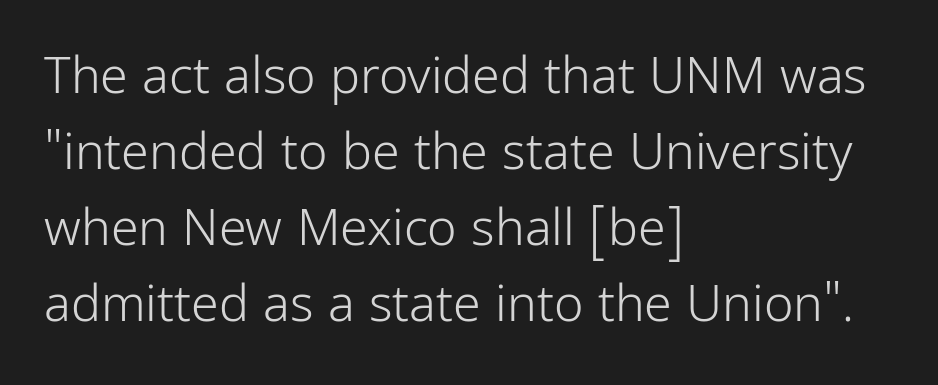
Weight class: somewhere from thin through regular. The gap between lines stays unmarked. Is this a sans? Yes — the strokes have no serifs. Layout note: lines flush left. A typesetter would call this proportional, since set widths differ per character. Notice how the stems are strictly vertical — no italics here.
